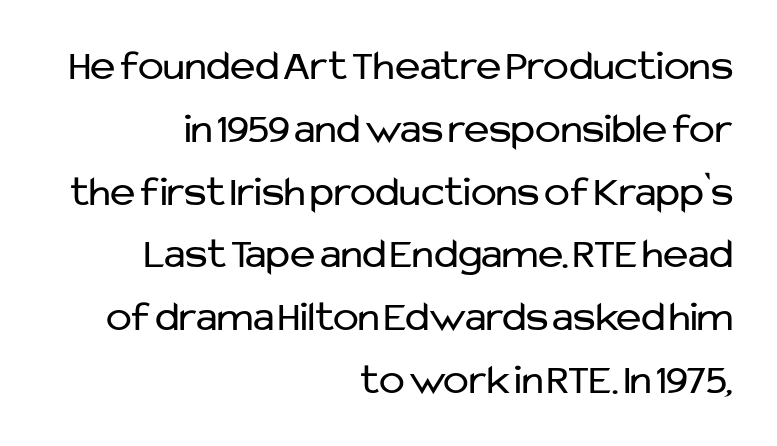
{"serif": "no", "italic": "no", "bold": "no", "weight": "regular", "width": "normal", "stroke_contrast": "low", "x_height": "medium", "monospaced": "no", "underline": "no", "align": "right", "line_spacing": "normal", "line_spacing_ratio": 1.46, "letter_spacing": "normal", "letter_spacing_em": 0.0, "glyph_px": 43}
